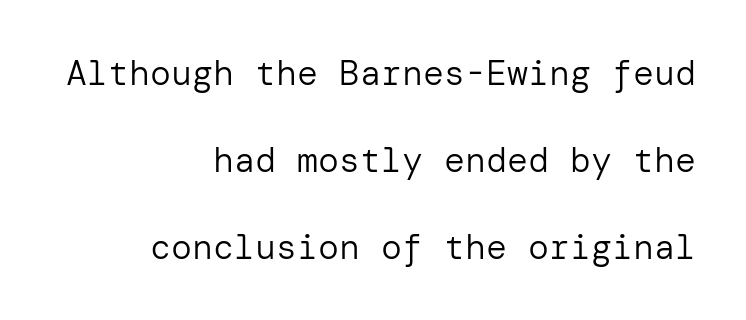
The image shows 35 px regular-weight sans-serif type, upright; set right-aligned, loose line spacing (2.48x), normal letter spacing, not underlined; low stroke contrast and a medium x-height.
